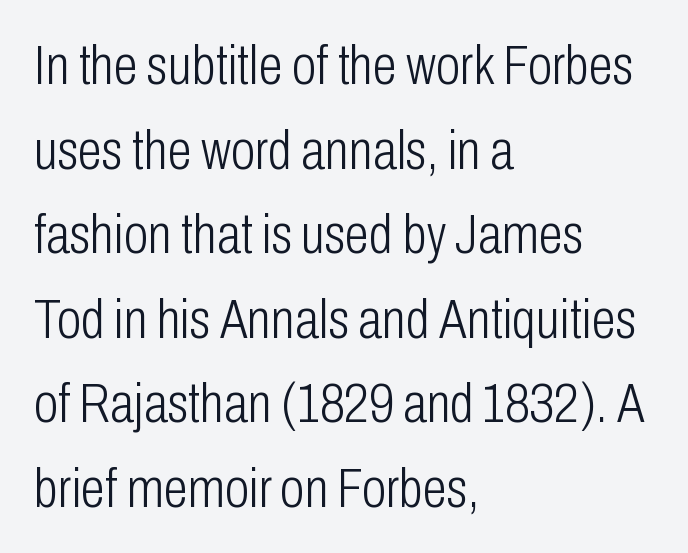
Q: Is the text bold? A: No.
Q: Is the text italic (slanted)? A: No, it is upright.
Q: Is the typeface a serif or a sans-serif typeface? A: Sans-serif.
Q: Is the text underlined? A: No.
Q: How is the paragraph aligned? A: Left-aligned.
Q: Is the spacing between letters normal or unusually wide? A: Normal.
Q: Is the spacing between lines tight, normal or loose? A: Normal.
Q: Width (condensed, normal, or wide)? A: Condensed.
Q: Stroke contrast? A: Low.
Q: x-height? A: Medium.
Q: Monospaced? A: No.
